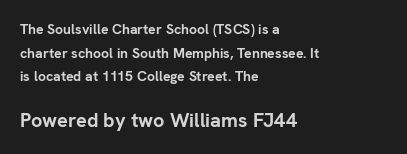
The typesetting leans heavy: a genuine bold. The baseline area is clear. No italicization has been applied; the sample stays upright. Does the leading feel generous? No, just average.
